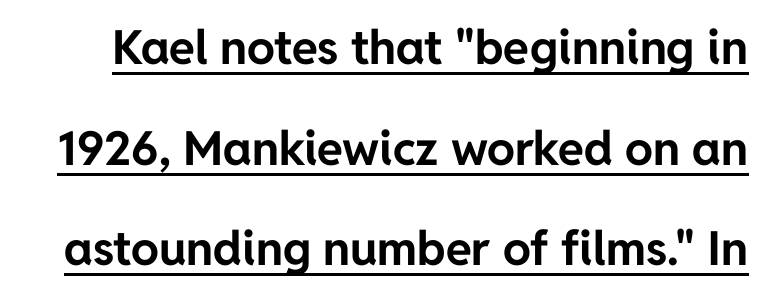
Q: Is the text bold? A: Yes.
Q: Is the text italic (slanted)? A: No, it is upright.
Q: Is the typeface a serif or a sans-serif typeface? A: Sans-serif.
Q: Is the text underlined? A: Yes.
Q: Is the spacing between letters normal or unusually wide? A: Normal.
Q: Is the spacing between lines tight, normal or loose? A: Loose.
Q: Width (condensed, normal, or wide)? A: Normal.
Q: Stroke contrast? A: Low.
Q: x-height? A: Medium.
Q: Monospaced? A: No.
